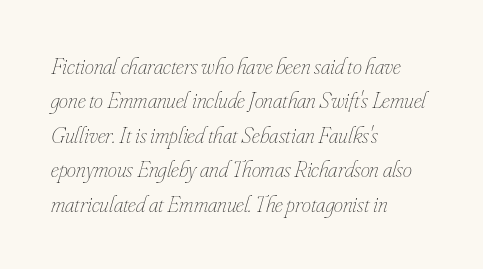
The image shows 23 px text type, italic (leaning right); set left-aligned, normal line spacing (1.5x), normal letter spacing, not underlined.
